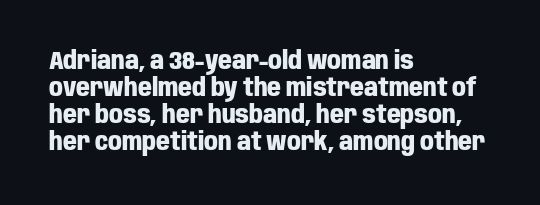
The image shows 24 px bold type, upright; set left-aligned, tight line spacing (1.12x), normal letter spacing, not underlined.
